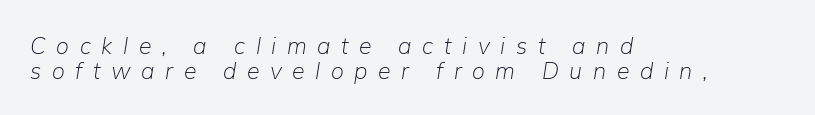
Slanted lettering throughout. Each word looks stretched out because of the extra space between its letters. The space beneath each line is pristine and unruled. The compositor pushed each line to the left boundary. The letters look calm and open, with moderate or lighter stems. The designer dialed line spacing down below the default.
